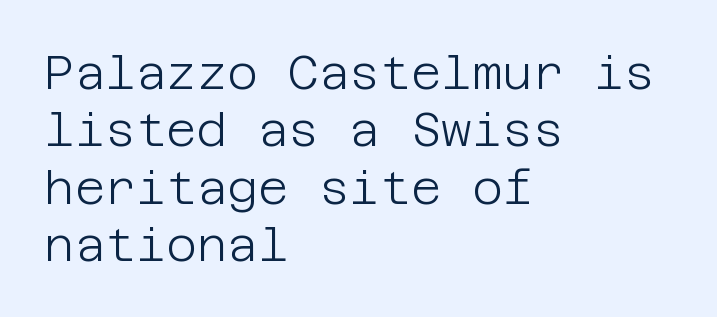
The image shows 47 px light sans-serif type, upright; set left-aligned, line spacing 1.22x, normal letter spacing, not underlined; low stroke contrast and a large x-height.
